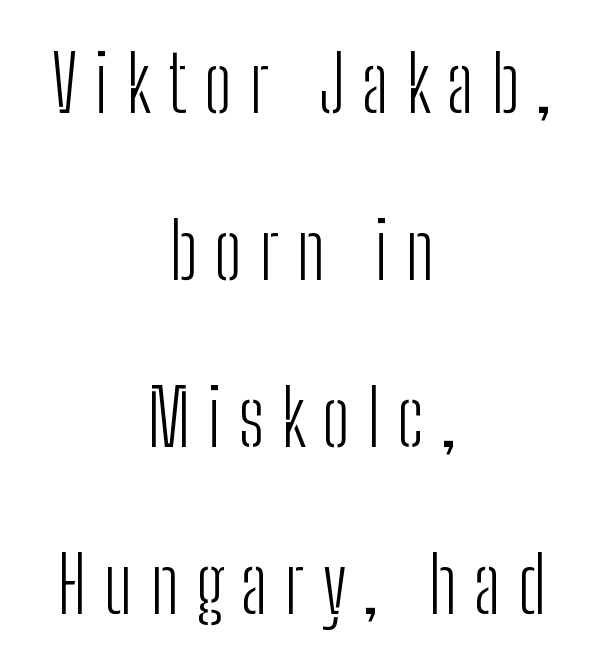
Q: Is the text bold? A: No.
Q: Is the text italic (slanted)? A: No, it is upright.
Q: Is the typeface a serif or a sans-serif typeface? A: Sans-serif.
Q: Is the text underlined? A: No.
Q: How is the paragraph aligned? A: Centered.
Q: Is the spacing between letters normal or unusually wide? A: Unusually wide.
Q: Is the spacing between lines tight, normal or loose? A: Loose.
Q: Width (condensed, normal, or wide)? A: Condensed.
Q: Stroke contrast? A: Low.
Q: x-height? A: Medium.
Q: Monospaced? A: No.
